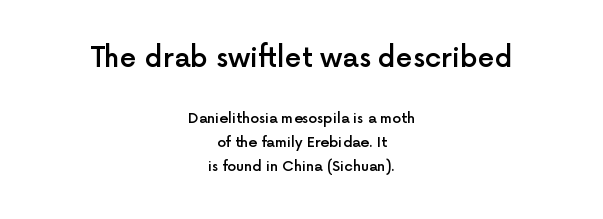
Q: Is the text bold? A: Semi-bold.
Q: Is the text italic (slanted)? A: No, it is upright.
Q: Is the text underlined? A: No.
Q: How is the paragraph aligned? A: Centered.
Q: Is the spacing between letters normal or unusually wide? A: Normal.
Q: Which block of text is set in a larger size, the first (top) or the second (bottom)? A: The first (top) one.
